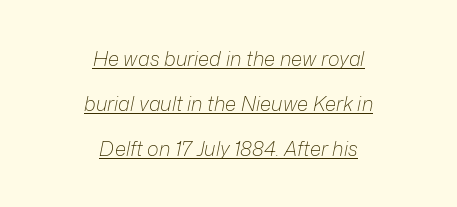
{"italic": "yes", "lean": "right", "slant_degrees": 12, "bold": "no", "underline": "yes", "align": "center", "line_spacing": "loose", "line_spacing_ratio": 2.24, "letter_spacing": "normal", "letter_spacing_em": 0.0, "glyph_px": 20}
